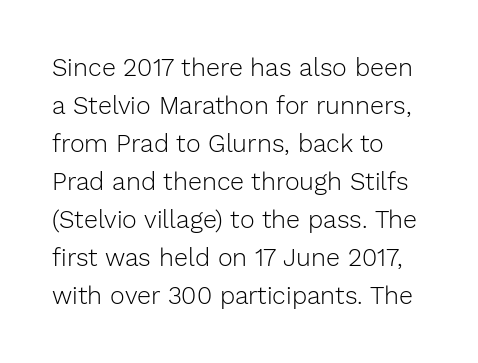
{"italic": "no", "bold": "no", "underline": "no", "align": "left", "line_spacing": "normal", "line_spacing_ratio": 1.52, "letter_spacing": "normal", "letter_spacing_em": 0.0, "glyph_px": 25}
